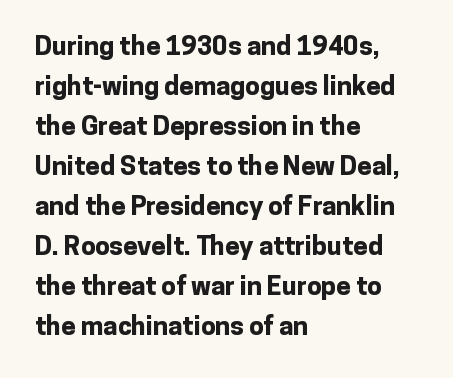
Q: Is the text bold? A: Yes.
Q: Is the text italic (slanted)? A: No, it is upright.
Q: Is the text underlined? A: No.
Q: How is the paragraph aligned? A: Left-aligned.
Q: Is the spacing between letters normal or unusually wide? A: Normal.
Q: Is the spacing between lines tight, normal or loose? A: Normal.
